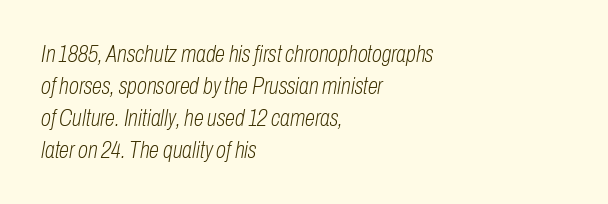
Heaviness? Minimal to ordinary, like unemphasized prose. Each line starts at the same left margin while the right side varies. The letters sit at their default tracking, neither squeezed nor spread. This rendering features lettering with no underline. The passage shown stacks its lines at a standard gap.
